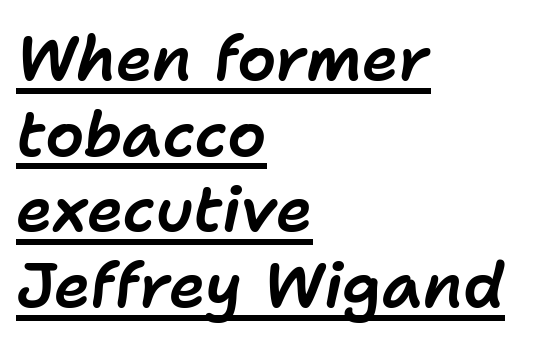
The image shows 62 px text type, italic (leaning right); set left-aligned, line spacing 1.22x, normal letter spacing, underlined; low stroke contrast and a medium x-height.
